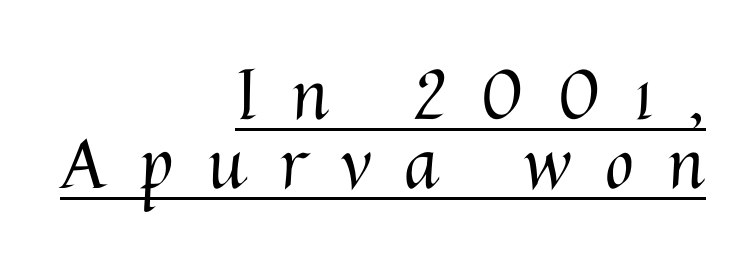
Each letter keeps its own natural width here, so spacing adapts to shape. The horizontal fit of the characters is loose and conspicuously gappy. No letter is thick-stroked: the sample isn't bold. What's the leading like? Squeezed, with rows nearly overlapping.
